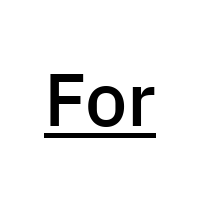
The image shows 75 px semibold sans-serif type, upright; set normal letter spacing, underlined; low stroke contrast and a medium x-height.
